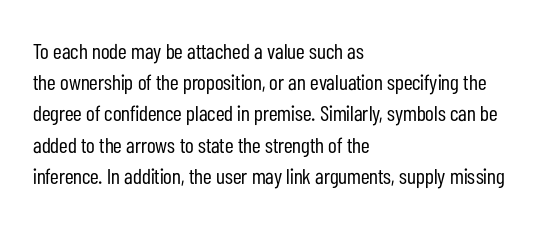
Every row of glyphs begins at an identical x-position on the left. The typesetting does not lean heavy: it is not bold. One glance says typical: line gaps are just what's usual. Underlining? Definitely not there.
